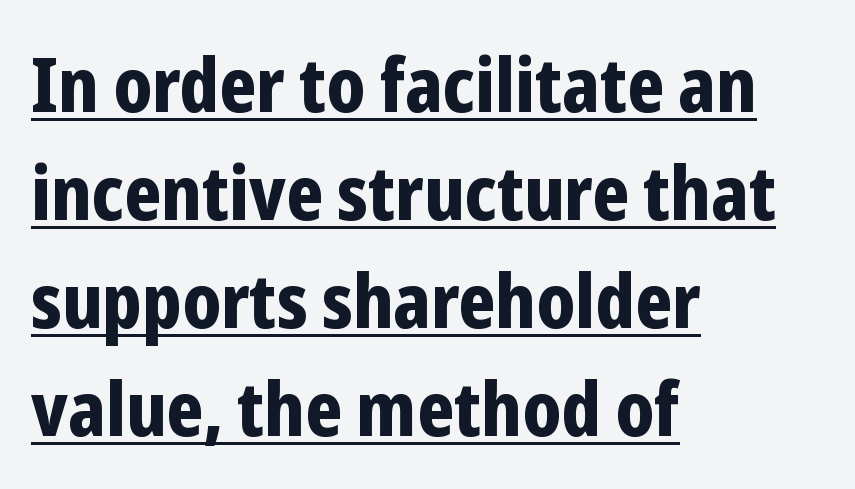
The image shows 75 px bold, condensed sans-serif type, upright; set left-aligned, normal line spacing (1.44x), normal letter spacing, underlined; low stroke contrast and a medium x-height.
